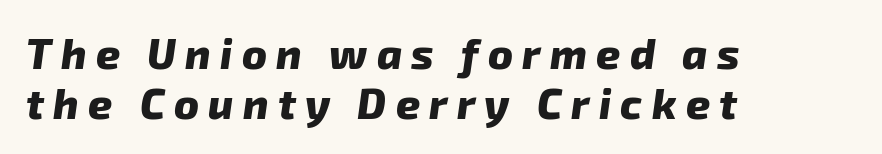
The image shows 42 px heavy sans-serif type; set left-aligned, line spacing 1.2x, unusually wide letter spacing (+0.22 em), not underlined; low stroke contrast and a medium x-height.
